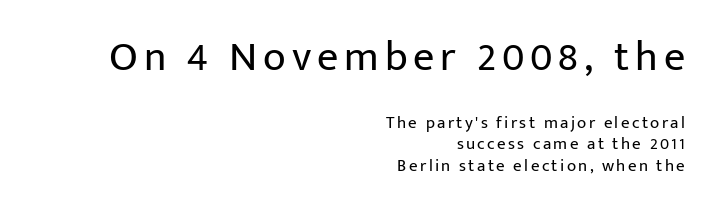
Q: Is the text bold? A: No.
Q: Is the text italic (slanted)? A: No, it is upright.
Q: Is the typeface a serif or a sans-serif typeface? A: Sans-serif.
Q: Is the text underlined? A: No.
Q: How is the paragraph aligned? A: Right-aligned.
Q: Is the spacing between lines tight, normal or loose? A: Normal.
Q: Which block of text is set in a larger size, the first (top) or the second (bottom)? A: The first (top) one.
Q: Width (condensed, normal, or wide)? A: Normal.
Q: Stroke contrast? A: Low.
Q: x-height? A: Medium.
Q: Monospaced? A: No.
